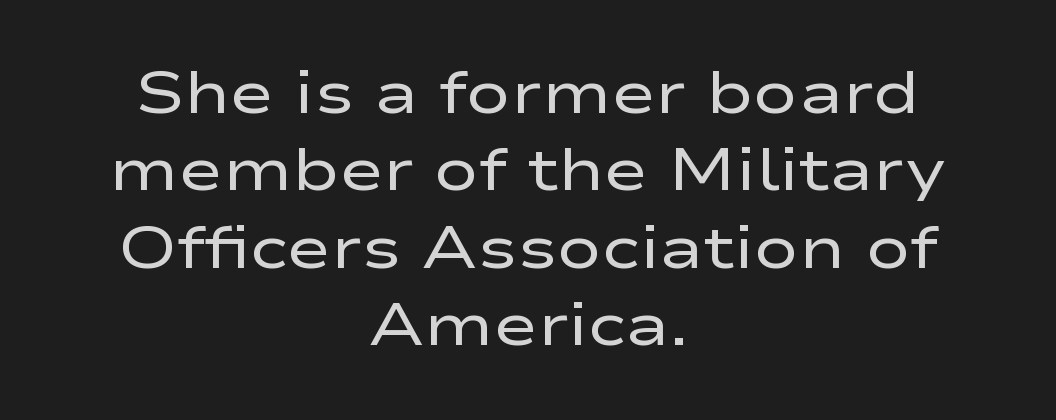
{"serif": "no", "italic": "no", "bold": "no", "weight": "regular", "width": "wide", "stroke_contrast": "low", "x_height": "medium", "monospaced": "no", "underline": "no", "align": "center", "line_spacing": "normal", "line_spacing_ratio": 1.29, "letter_spacing": "normal", "letter_spacing_em": 0.0, "glyph_px": 60}
